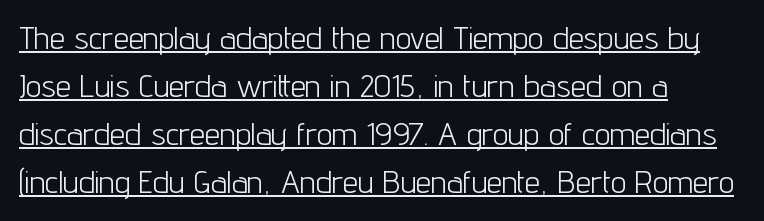
{"serif": "no", "italic": "no", "bold": "no", "weight": "light", "width": "condensed", "stroke_contrast": "low", "x_height": "medium", "monospaced": "no", "underline": "yes", "align": "left", "line_spacing": "normal", "line_spacing_ratio": 1.55, "letter_spacing": "normal", "letter_spacing_em": 0.0, "glyph_px": 31}
